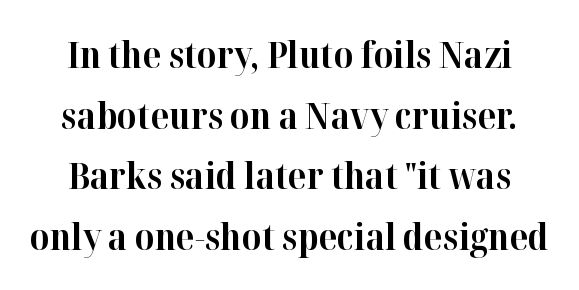
The image shows 37 px bold serif type, upright; set normal line spacing (1.64x), normal letter spacing, not underlined; high stroke contrast and a medium x-height.
